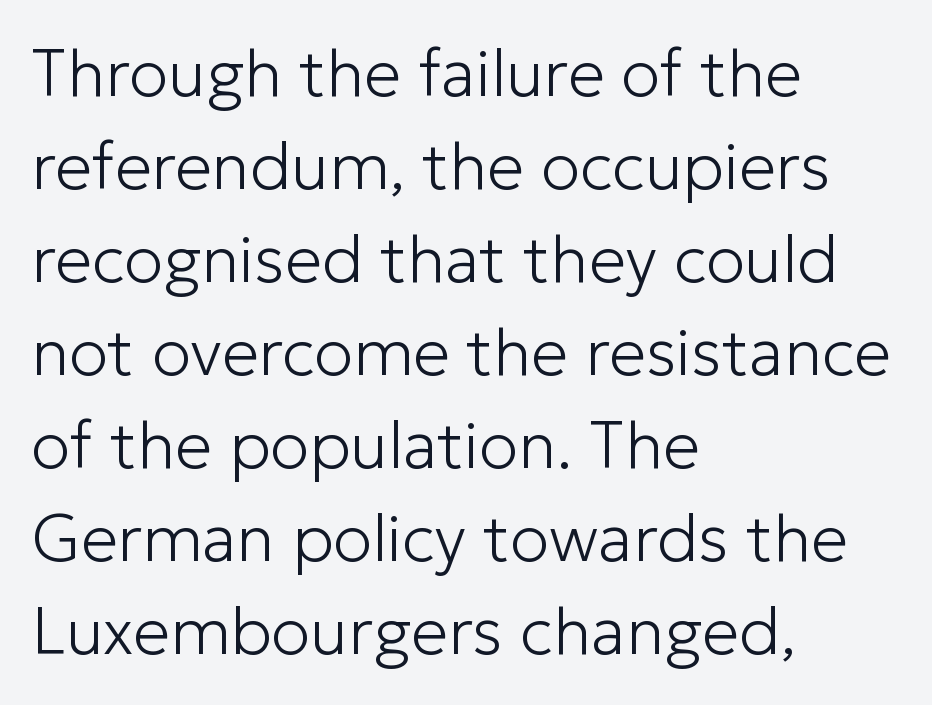
Q: Is the text bold? A: No.
Q: Is the text italic (slanted)? A: No, it is upright.
Q: Is the typeface a serif or a sans-serif typeface? A: Sans-serif.
Q: Is the text underlined? A: No.
Q: How is the paragraph aligned? A: Left-aligned.
Q: Is the spacing between letters normal or unusually wide? A: Normal.
Q: Is the spacing between lines tight, normal or loose? A: Normal.
Q: Width (condensed, normal, or wide)? A: Normal.
Q: Stroke contrast? A: Low.
Q: x-height? A: Medium.
Q: Monospaced? A: No.
